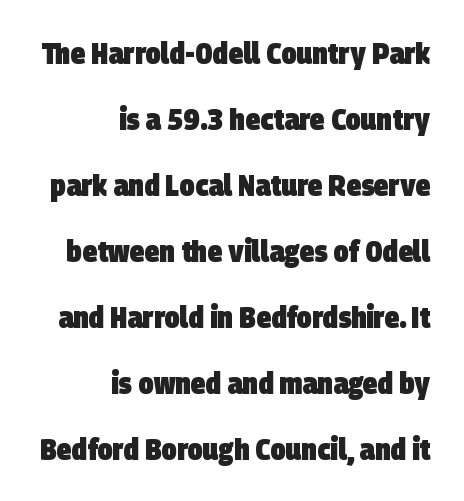
The image shows 30 px heavy, condensed sans-serif type; set right-aligned, loose line spacing (2.2x), normal letter spacing, not underlined; low stroke contrast and a large x-height.
